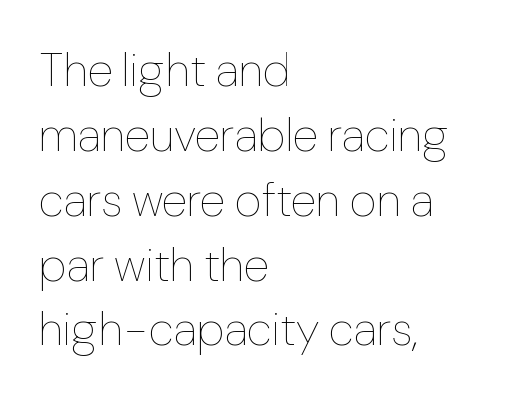
Proportional: the letters do not fall into vertical columns. No italicization has been applied; the sample stays upright. The rows are spaced the way most documents space them. Caption: multi-line text, flush left, ragged right.
